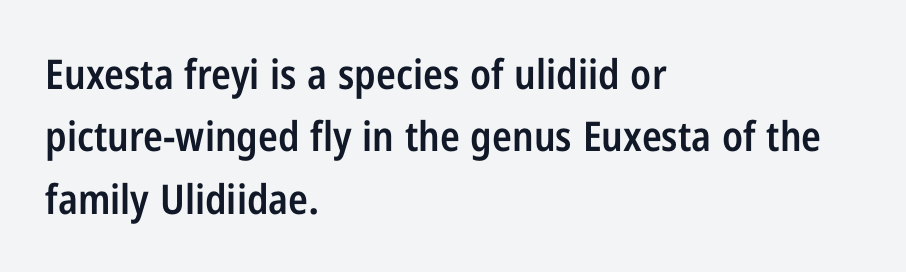
Tracking value appears to be zero — textbook default spacing. To sum up the face: it is a sans, with no serifs. Stems and bowls a touch heavier than normal — semibold. Horizontal alignment here is leftward, the default for most running prose.
